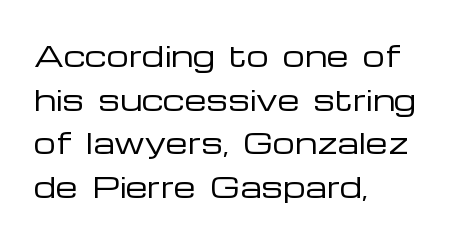
{"serif": "no", "italic": "no", "bold": "no", "weight": "regular", "width": "wide", "stroke_contrast": "low", "x_height": "medium", "monospaced": "no", "underline": "no", "align": "left", "line_spacing": "normal", "line_spacing_ratio": 1.56, "letter_spacing": "normal", "letter_spacing_em": 0.0, "glyph_px": 28}
